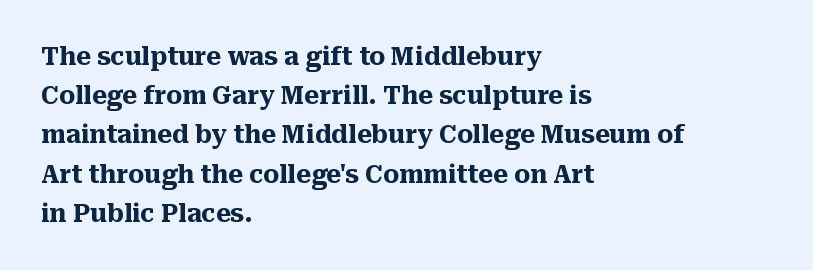
The image shows 25 px bold type, upright; set left-aligned, normal line spacing (1.57x), normal letter spacing, not underlined.
